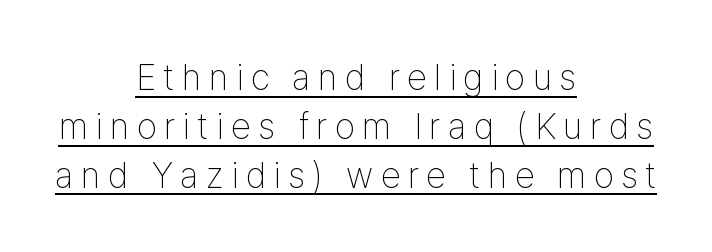
{"serif": "no", "italic": "no", "bold": "no", "weight": "thin", "width": "condensed", "stroke_contrast": "low", "x_height": "medium", "monospaced": "no", "underline": "yes", "align": "center", "line_spacing": "normal", "line_spacing_ratio": 1.36, "letter_spacing": "wide", "letter_spacing_em": 0.21, "glyph_px": 36}
